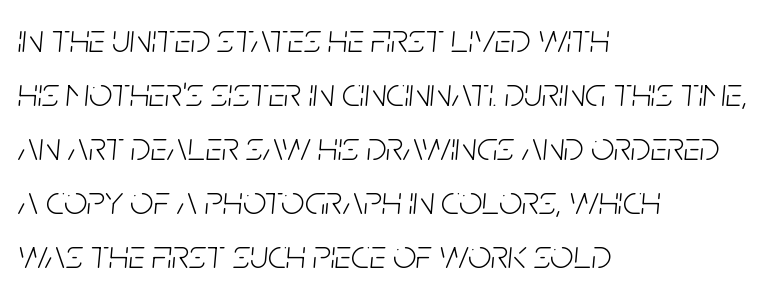
{"italic": "yes", "lean": "right", "slant_degrees": 5, "bold": "no", "weight": "light", "width": "condensed", "stroke_contrast": "low", "x_height": "large", "monospaced": "no", "underline": "no", "align": "left", "line_spacing": "normal", "line_spacing_ratio": 1.32, "letter_spacing": "normal", "letter_spacing_em": 0.0, "glyph_px": 41}
